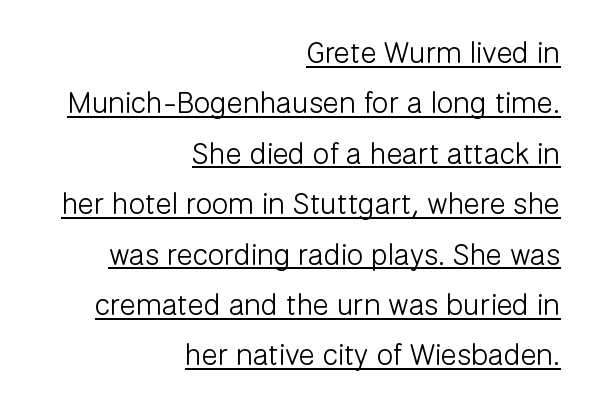
Q: Is the text bold? A: No.
Q: Is the text italic (slanted)? A: No, it is upright.
Q: Is the typeface a serif or a sans-serif typeface? A: Sans-serif.
Q: Is the text underlined? A: Yes.
Q: How is the paragraph aligned? A: Right-aligned.
Q: Is the spacing between letters normal or unusually wide? A: Normal.
Q: Is the spacing between lines tight, normal or loose? A: Normal.
Q: Width (condensed, normal, or wide)? A: Normal.
Q: Stroke contrast? A: Low.
Q: x-height? A: Medium.
Q: Monospaced? A: No.
